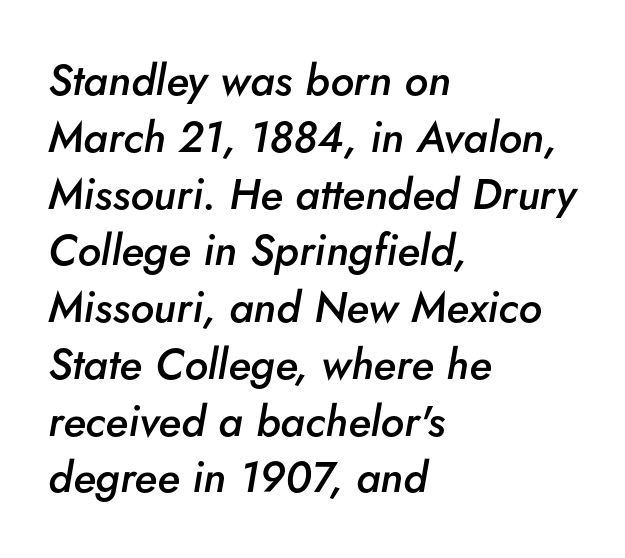
{"italic": "yes", "lean": "right", "slant_degrees": 5, "bold": "semi", "weight": "semibold", "width": "normal", "stroke_contrast": "low", "x_height": "small", "monospaced": "no", "underline": "no", "align": "left", "line_spacing": "normal", "line_spacing_ratio": 1.32, "letter_spacing": "normal", "letter_spacing_em": 0.0, "glyph_px": 43}
